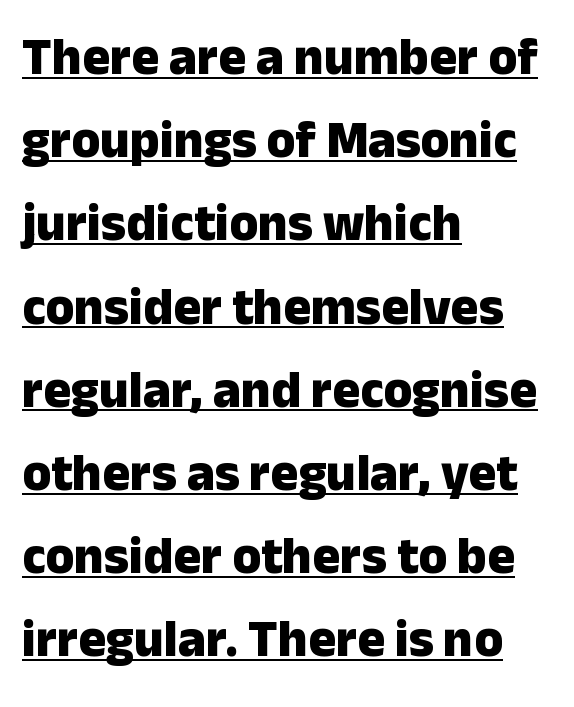
The specimen includes a rule beneath the text block's lines. Are there feet on the stems? There aren't — it's a sans. These lines are rendered in a variable-pitch font. Compared with an ordinary text face, these strokes are far heavier — a full bold. Line spacing here is normal. Between one letter and the next there's only the usual sliver of space.
